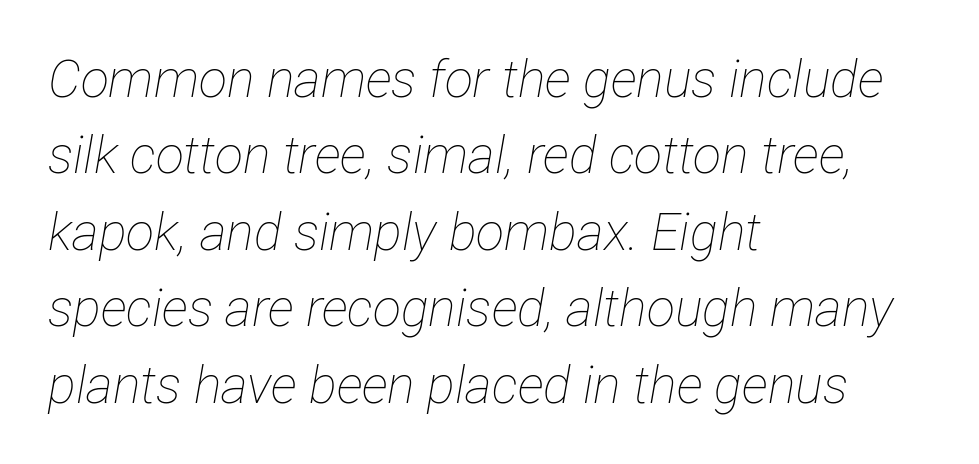
Inter-character spacing is left at the font's built-in metrics. Stems and bowls with no extra thickness — not bold. The font's italic variant was chosen for this text. Do the characters align in a grid? No, the font is proportional.
